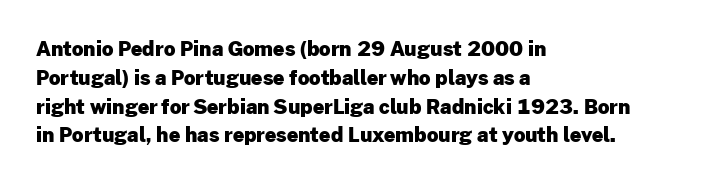
{"italic": "no", "bold": "yes", "underline": "no", "align": "left", "line_spacing": "normal", "line_spacing_ratio": 1.44, "letter_spacing": "normal", "letter_spacing_em": 0.0, "glyph_px": 20}
